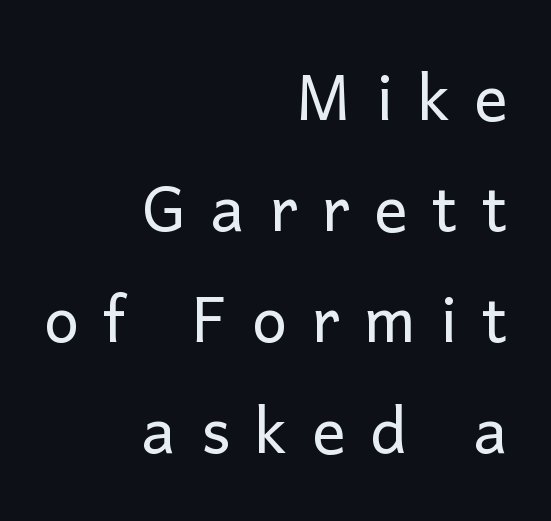
The image shows 63 px regular-weight sans-serif type, upright; set right-aligned, line spacing 1.76x, unusually wide letter spacing (+0.39 em), not underlined; low stroke contrast and a medium x-height.
